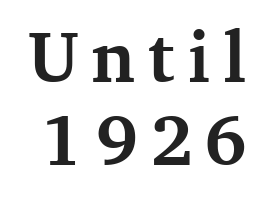
The image shows 71 px bold serif type, upright; set line spacing 1.17x, not underlined; medium stroke contrast and a medium x-height.
